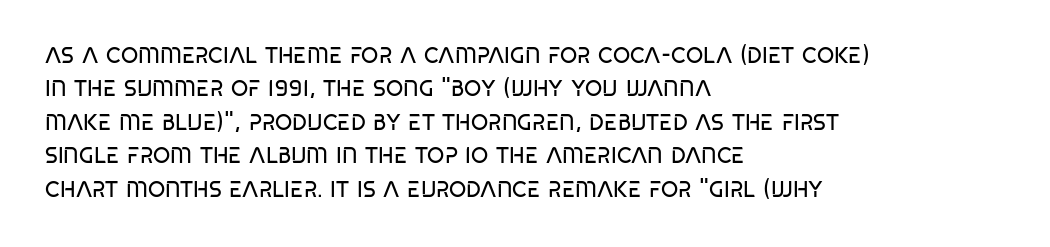
The image shows 22 px text type; set left-aligned, normal line spacing (1.52x), normal letter spacing, not underlined.
